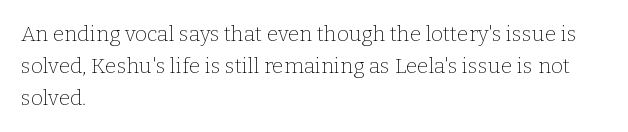
Q: Is the text bold? A: No.
Q: Is the text italic (slanted)? A: No, it is upright.
Q: Is the text underlined? A: No.
Q: How is the paragraph aligned? A: Left-aligned.
Q: Is the spacing between letters normal or unusually wide? A: Normal.
Q: Is the spacing between lines tight, normal or loose? A: Normal.
